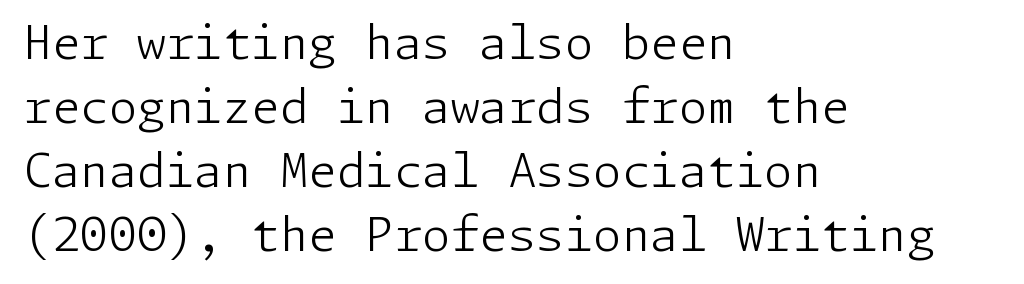
Q: Is the text bold? A: No.
Q: Is the text italic (slanted)? A: No, it is upright.
Q: Is the typeface a serif or a sans-serif typeface? A: Sans-serif.
Q: Is the text underlined? A: No.
Q: How is the paragraph aligned? A: Left-aligned.
Q: Is the spacing between letters normal or unusually wide? A: Normal.
Q: Is the spacing between lines tight, normal or loose? A: Normal.
Q: Width (condensed, normal, or wide)? A: Normal.
Q: Stroke contrast? A: Low.
Q: x-height? A: Medium.
